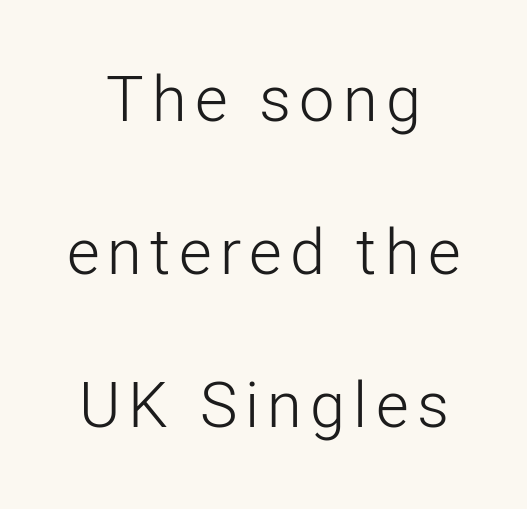
The image shows 63 px light sans-serif type, upright; set loose line spacing (2.43x), not underlined; low stroke contrast and a medium x-height.
